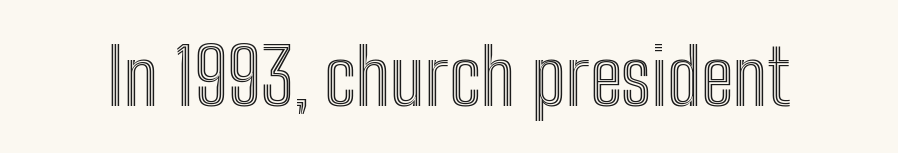
The image shows 77 px condensed type, upright; set normal letter spacing, not underlined; a medium x-height.
